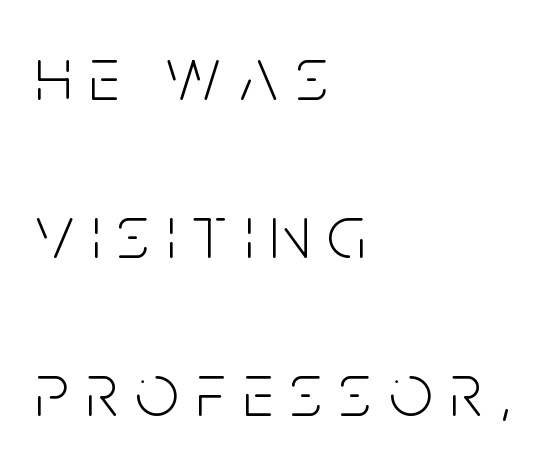
Is this a fixed-width face? No — the glyphs have proportional, varying widths. Every row of glyphs begins at an identical x-position on the left. Characters follow at a spacing far wider than the type designer built in. Rows of type keep a wide berth in the vertical direction. Does the type have serifs? No, each stem ends abruptly.
